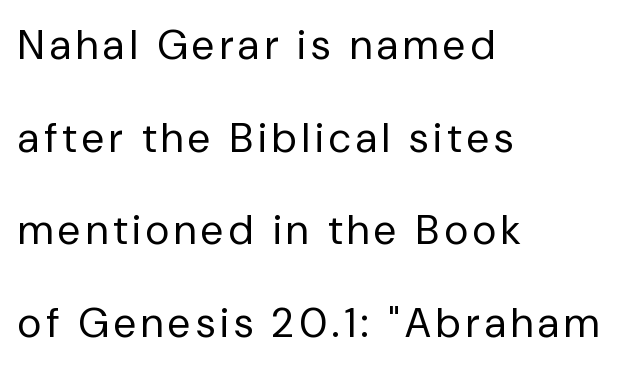
The font sits on the lighter half of the weight spectrum, regular included. These lines were composed using upright roman letters. The designer went with a sans here, leaving each stem footless. The face used here is proportionally spaced, like ordinary book or web type. Descender tails drop into unmarked territory. All the whitespace from short lines collects on the right.
